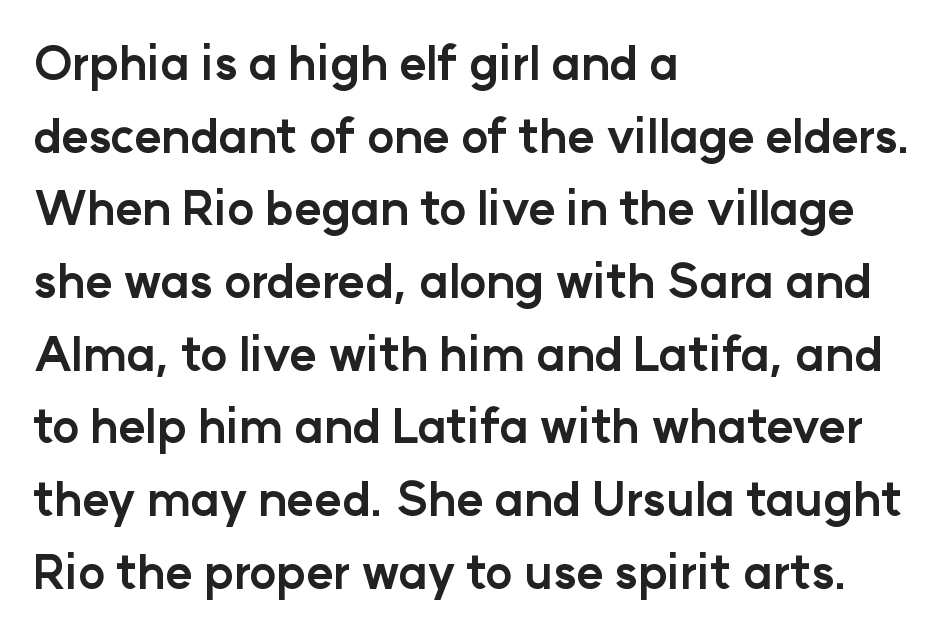
The image shows 46 px bold sans-serif type, upright; set left-aligned, normal line spacing (1.58x), normal letter spacing, not underlined; low stroke contrast and a medium x-height.
